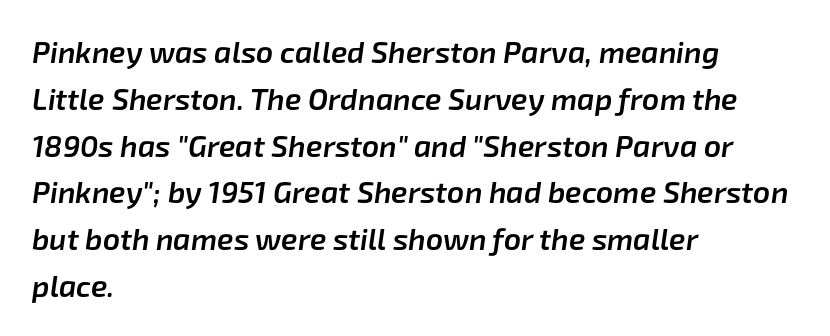
The image shows 30 px semibold type, italic (leaning right); set left-aligned, normal line spacing (1.56x), normal letter spacing, not underlined; low stroke contrast and a medium x-height.
